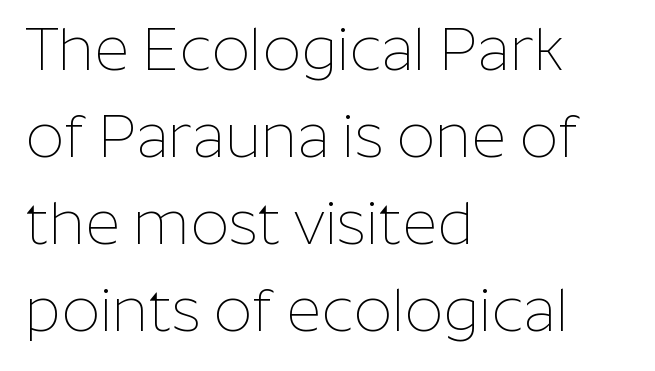
Q: Is the text bold? A: No.
Q: Is the text italic (slanted)? A: No, it is upright.
Q: Is the typeface a serif or a sans-serif typeface? A: Sans-serif.
Q: Is the text underlined? A: No.
Q: How is the paragraph aligned? A: Left-aligned.
Q: Is the spacing between letters normal or unusually wide? A: Normal.
Q: Is the spacing between lines tight, normal or loose? A: Normal.
Q: Width (condensed, normal, or wide)? A: Normal.
Q: Stroke contrast? A: Low.
Q: x-height? A: Medium.
Q: Monospaced? A: No.
